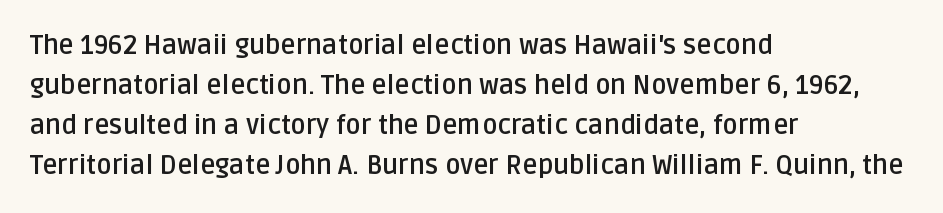
The image shows 26 px bold type, upright; set left-aligned, normal line spacing (1.54x), normal letter spacing, not underlined.
